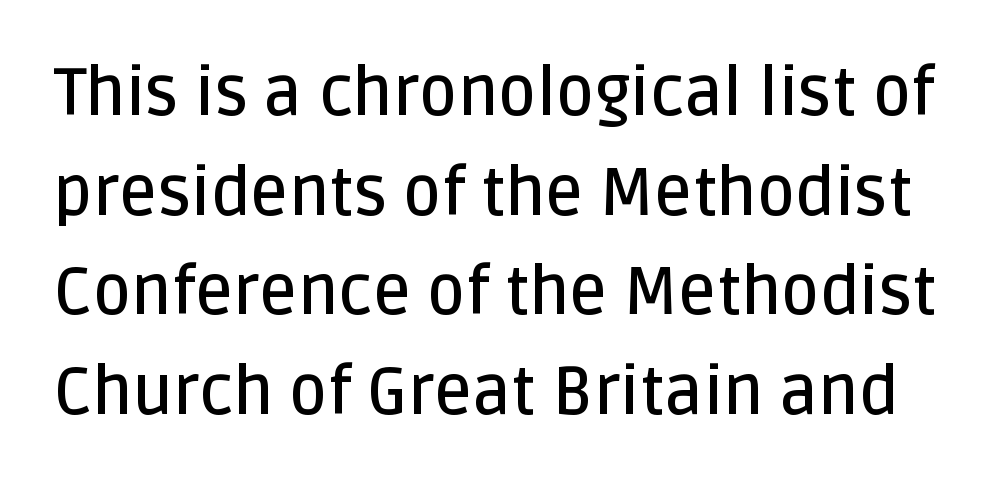
The image shows 66 px semibold sans-serif type, upright; set normal line spacing (1.51x), normal letter spacing, not underlined; low stroke contrast and a large x-height.
